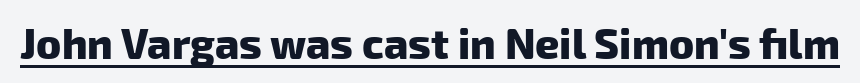
The face used here appears with an underline applied. Does the type have serifs? No, each stem ends abruptly. Every letter is thick-stroked: bold, no question. Each letter keeps its own natural width here, so spacing adapts to shape. What stands out about the letter spacing? Nothing — it is the standard amount.
